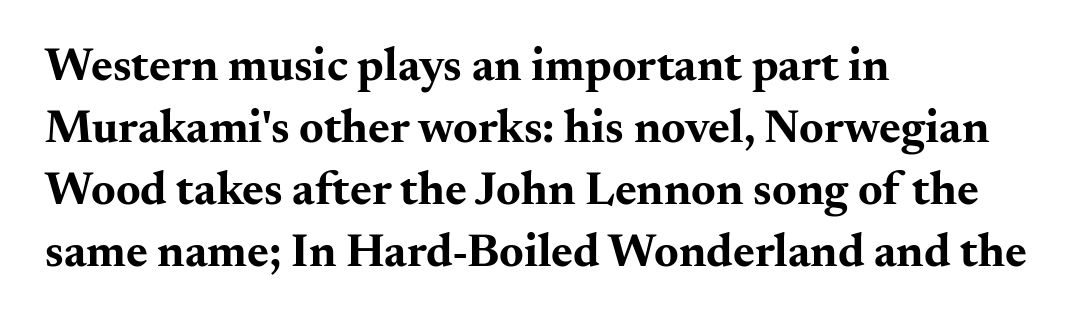
Q: Is the text bold? A: Yes.
Q: Is the text italic (slanted)? A: No, it is upright.
Q: Is the typeface a serif or a sans-serif typeface? A: Serif.
Q: Is the text underlined? A: No.
Q: How is the paragraph aligned? A: Left-aligned.
Q: Is the spacing between letters normal or unusually wide? A: Normal.
Q: Is the spacing between lines tight, normal or loose? A: Normal.
Q: Width (condensed, normal, or wide)? A: Wide.
Q: Stroke contrast? A: Medium.
Q: x-height? A: Small.
Q: Monospaced? A: No.
